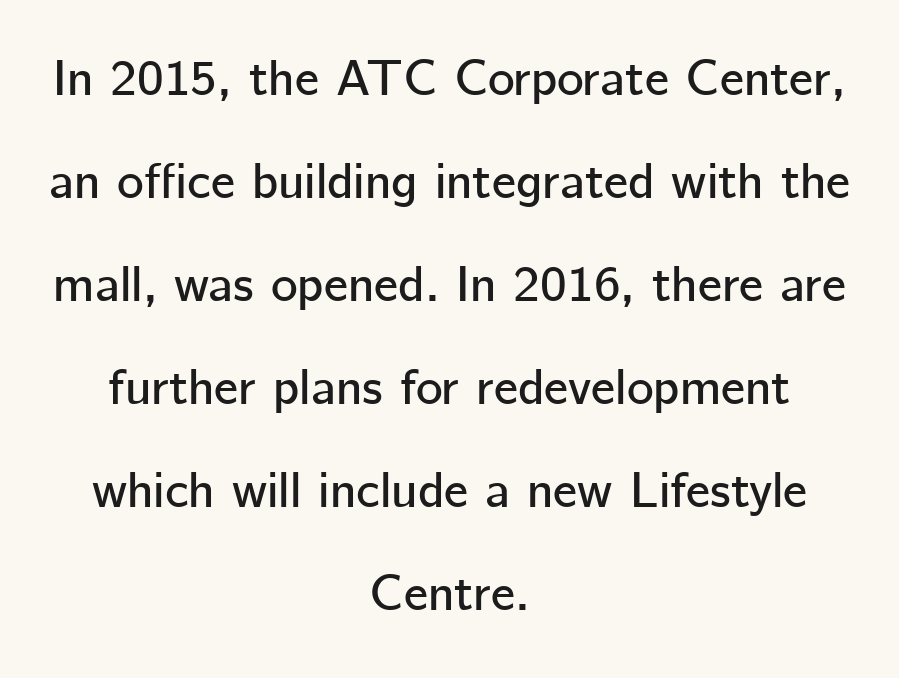
No italicization has been applied; the sample stays upright. Rule under the text: the space is simply empty. Loosely led — the rows are spread out. Layout note: lines centered. Is this a fixed-width face? No — the glyphs have proportional, varying widths.
